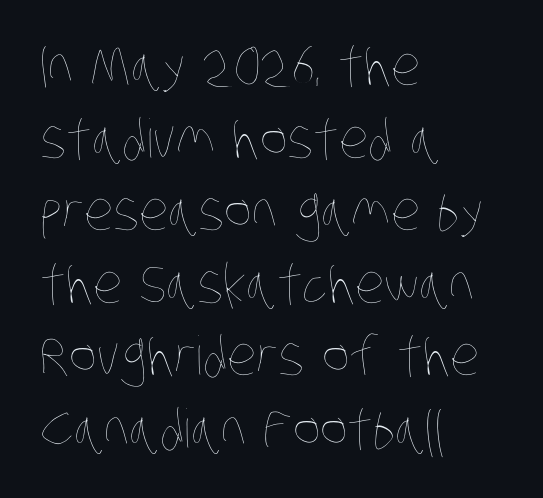
The image shows 53 px thin, condensed type; set left-aligned, normal line spacing (1.37x), normal letter spacing, not underlined; low stroke contrast and a large x-height.
